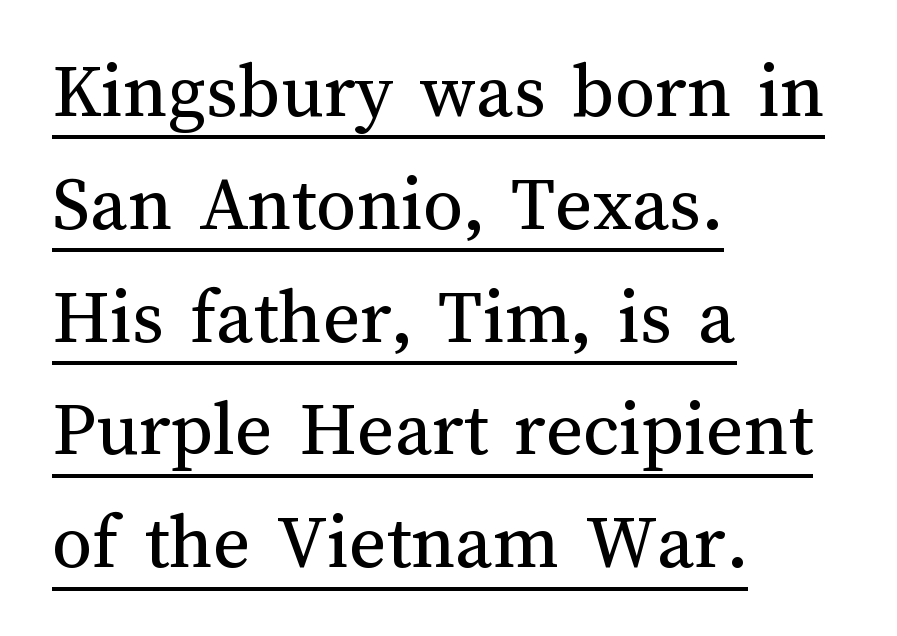
The rows are spaced the way most documents space them. Does the lettering tilt? It doesn't — this is upright. Like a heading marked for emphasis, these lines bear an underscore. Do the characters align in a grid? No, the font is proportional. The compositor pushed each line to the left boundary. A typesetter would call this zero additional tracking.
